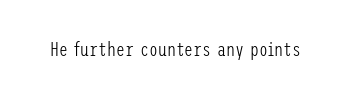
The image shows 20 px text type, upright; set normal letter spacing, not underlined.
